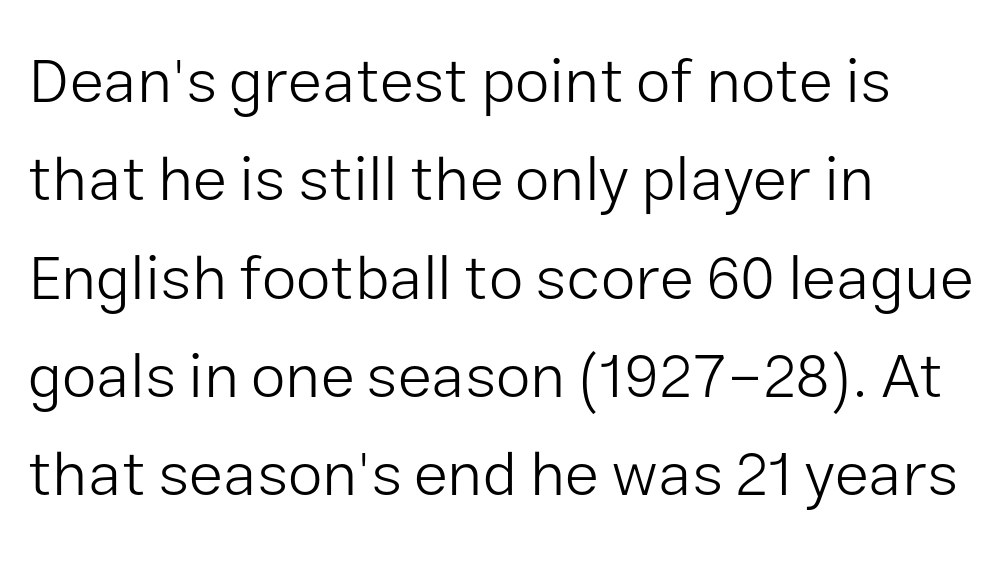
{"serif": "no", "italic": "no", "bold": "no", "weight": "light", "width": "normal", "stroke_contrast": "low", "x_height": "medium", "monospaced": "no", "underline": "no", "align": "left", "line_spacing": "normal", "line_spacing_ratio": 1.56, "letter_spacing": "normal", "letter_spacing_em": 0.0, "glyph_px": 63}
